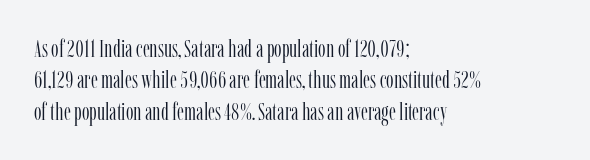
Q: Is the text bold? A: No.
Q: Is the text italic (slanted)? A: No, it is upright.
Q: Is the text underlined? A: No.
Q: How is the paragraph aligned? A: Left-aligned.
Q: Is the spacing between letters normal or unusually wide? A: Normal.
Q: Is the spacing between lines tight, normal or loose? A: Normal.
